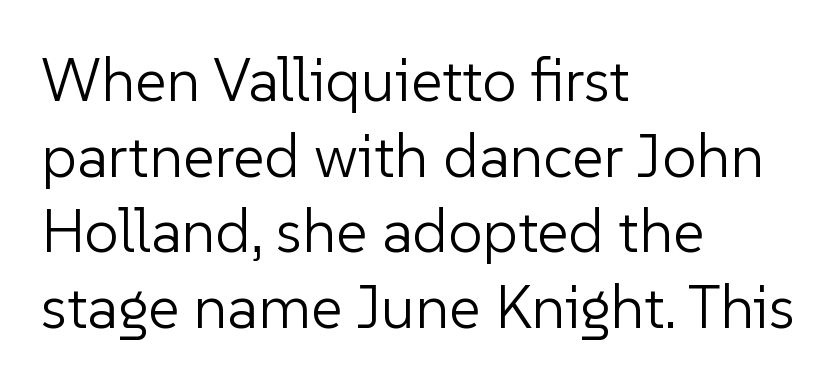
The image shows 61 px light sans-serif type, upright; set left-aligned, line spacing 1.24x, normal letter spacing, not underlined; low stroke contrast and a medium x-height.
